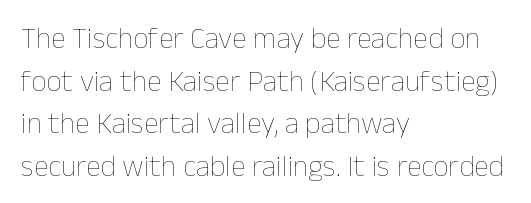
{"italic": "no", "bold": "no", "weight": "thin", "width": "normal", "stroke_contrast": "low", "x_height": "medium", "monospaced": "no", "underline": "no", "align": "left", "line_spacing": "normal", "line_spacing_ratio": 1.42, "letter_spacing": "normal", "letter_spacing_em": 0.0, "glyph_px": 30}
